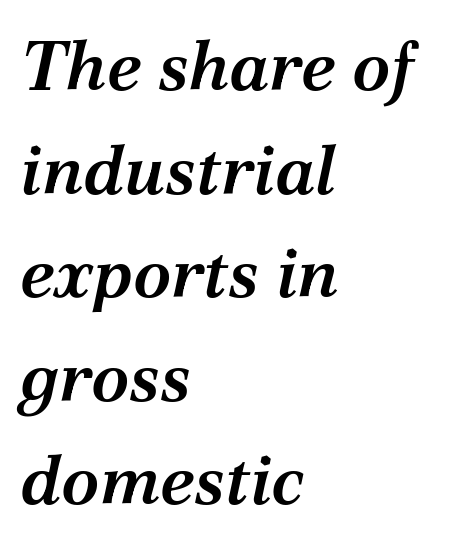
The image shows 70 px semibold serif type, italic (leaning right); set left-aligned, normal line spacing (1.48x), normal letter spacing, not underlined; medium stroke contrast and a medium x-height.
